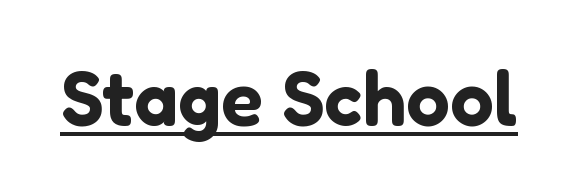
Q: Is the text italic (slanted)? A: No, it is upright.
Q: Is the typeface a serif or a sans-serif typeface? A: Sans-serif.
Q: Is the text underlined? A: Yes.
Q: Is the spacing between letters normal or unusually wide? A: Normal.
Q: Width (condensed, normal, or wide)? A: Normal.
Q: Stroke contrast? A: Low.
Q: x-height? A: Medium.
Q: Monospaced? A: No.
